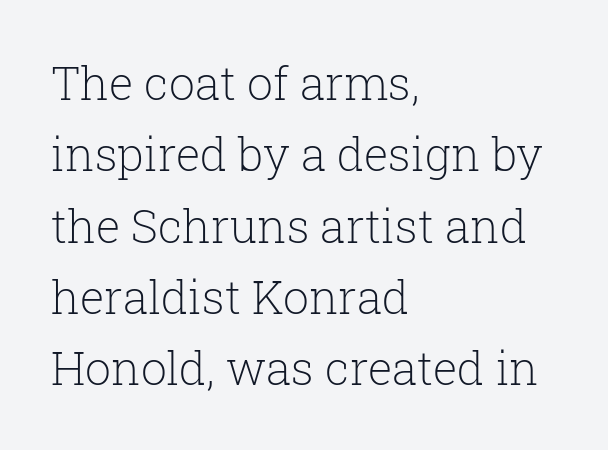
The image shows 46 px light serif type, upright; set left-aligned, normal line spacing (1.55x), normal letter spacing, not underlined; low stroke contrast and a medium x-height.
